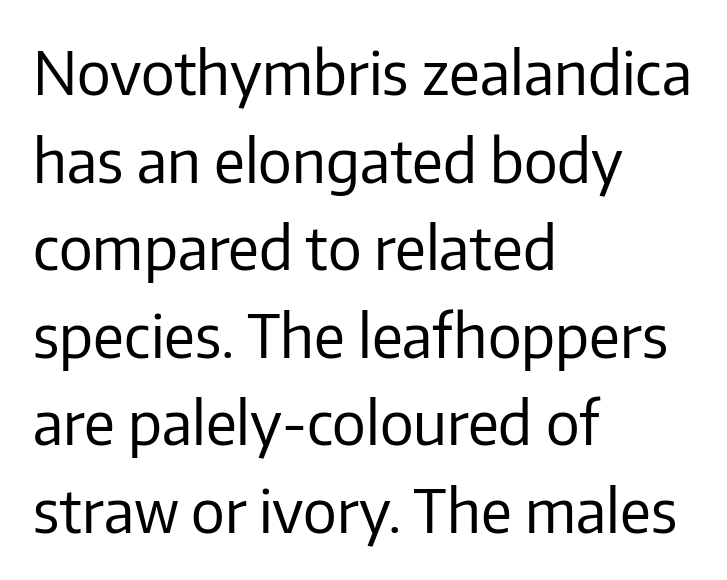
Q: Is the text bold? A: No.
Q: Is the text italic (slanted)? A: No, it is upright.
Q: Is the typeface a serif or a sans-serif typeface? A: Sans-serif.
Q: Is the text underlined? A: No.
Q: How is the paragraph aligned? A: Left-aligned.
Q: Is the spacing between letters normal or unusually wide? A: Normal.
Q: Is the spacing between lines tight, normal or loose? A: Normal.
Q: Width (condensed, normal, or wide)? A: Normal.
Q: Stroke contrast? A: Low.
Q: x-height? A: Medium.
Q: Monospaced? A: No.
